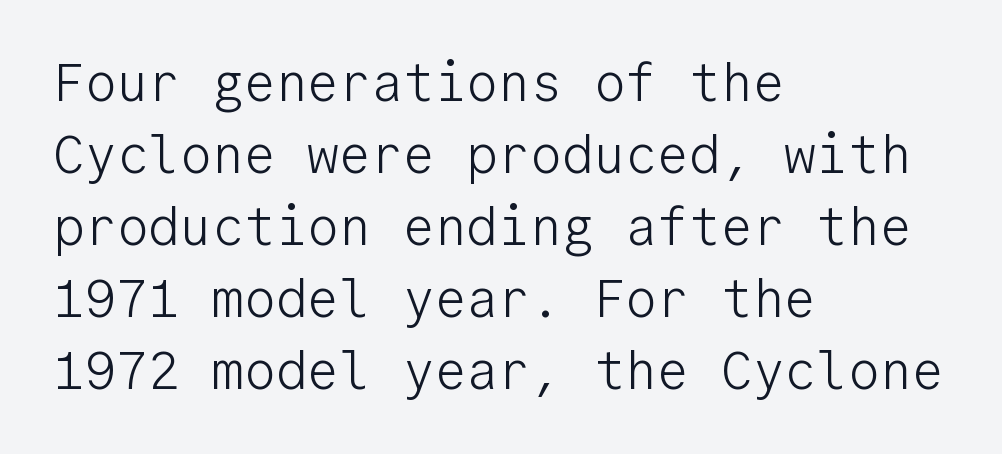
{"serif": "no", "italic": "no", "bold": "no", "weight": "light", "width": "normal", "stroke_contrast": "low", "x_height": "medium", "monospaced": "yes", "underline": "no", "align": "left", "line_spacing": "normal", "line_spacing_ratio": 1.36, "letter_spacing": "normal", "letter_spacing_em": 0.0, "glyph_px": 53}
